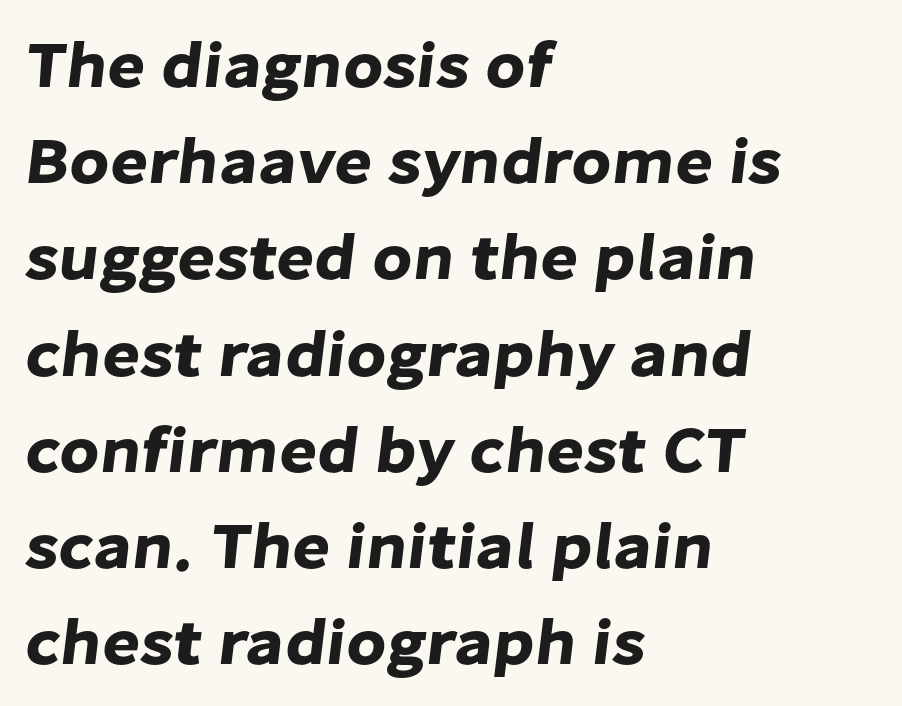
The image shows 65 px sans-serif type; set left-aligned, normal line spacing (1.48x), normal letter spacing, not underlined; low stroke contrast and a medium x-height.
